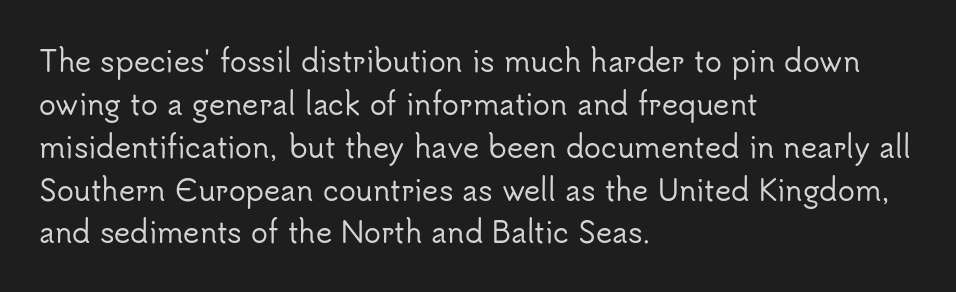
The image shows 28 px sans-serif type, upright; set left-aligned, normal line spacing (1.53x), normal letter spacing, not underlined; low stroke contrast and a small x-height.
